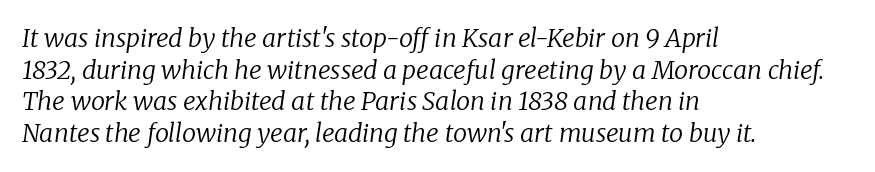
{"italic": "yes", "lean": "right", "slant_degrees": 8, "bold": "no", "underline": "no", "align": "left", "line_spacing": "normal", "line_spacing_ratio": 1.27, "letter_spacing": "normal", "letter_spacing_em": 0.0, "glyph_px": 25}
